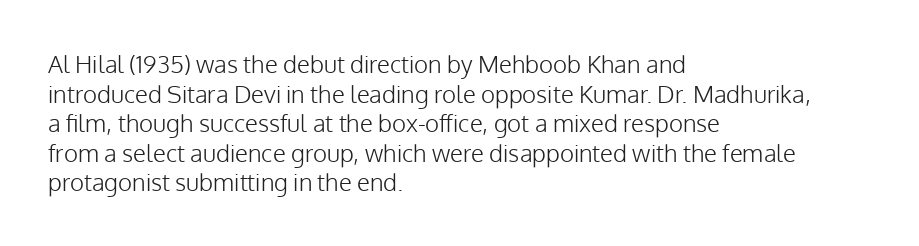
Q: Is the text bold? A: No.
Q: Is the text italic (slanted)? A: No, it is upright.
Q: Is the text underlined? A: No.
Q: How is the paragraph aligned? A: Left-aligned.
Q: Is the spacing between letters normal or unusually wide? A: Normal.
